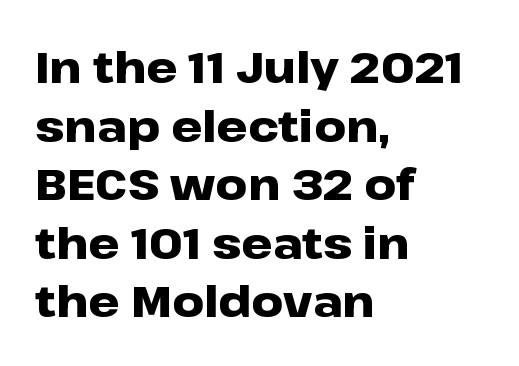
Q: Is the text bold? A: Yes.
Q: Is the text italic (slanted)? A: No, it is upright.
Q: Is the typeface a serif or a sans-serif typeface? A: Sans-serif.
Q: Is the text underlined? A: No.
Q: How is the paragraph aligned? A: Left-aligned.
Q: Is the spacing between letters normal or unusually wide? A: Normal.
Q: Is the spacing between lines tight, normal or loose? A: Normal.
Q: Width (condensed, normal, or wide)? A: Wide.
Q: Stroke contrast? A: Low.
Q: x-height? A: Medium.
Q: Monospaced? A: No.
